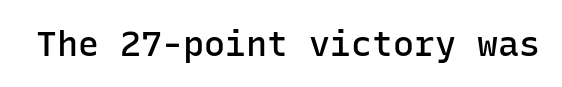
The image shows 35 px semibold sans-serif type, upright, monospaced; set normal letter spacing, not underlined; low stroke contrast and a medium x-height.
